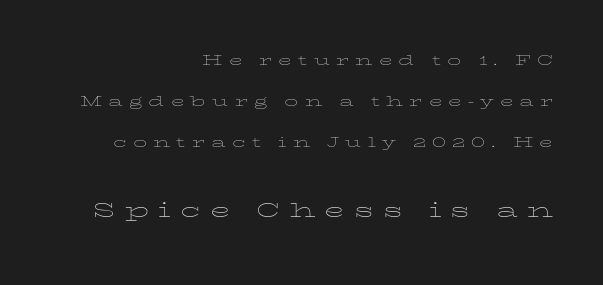
Vertical stems look standard width or narrower in stroke. Letter spacing: wide. The leading is generous, giving the passage an open texture. The axis of the letterforms is exactly vertical.
